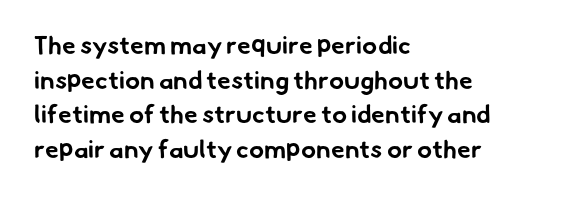
{"bold": "yes", "underline": "no", "align": "left", "line_spacing": "normal", "line_spacing_ratio": 1.39, "letter_spacing": "normal", "letter_spacing_em": 0.0, "glyph_px": 25}
